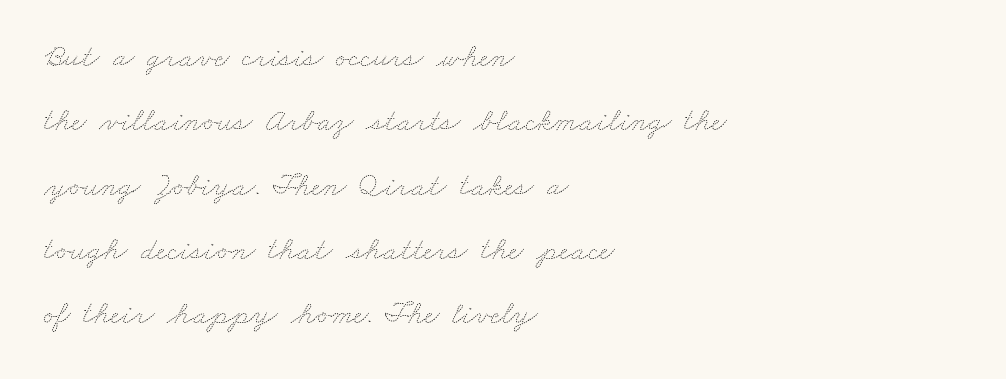
The image shows 32 px thin, wide type; set left-aligned, loose line spacing (2.01x), normal letter spacing, not underlined; medium stroke contrast and a small x-height.
